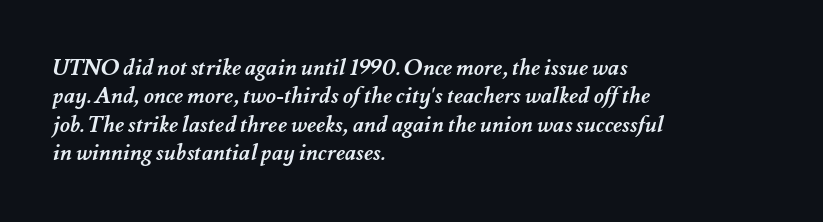
Q: Is the text bold? A: Yes.
Q: Is the text underlined? A: No.
Q: How is the paragraph aligned? A: Left-aligned.
Q: Is the spacing between letters normal or unusually wide? A: Normal.
Q: Is the spacing between lines tight, normal or loose? A: Normal.
